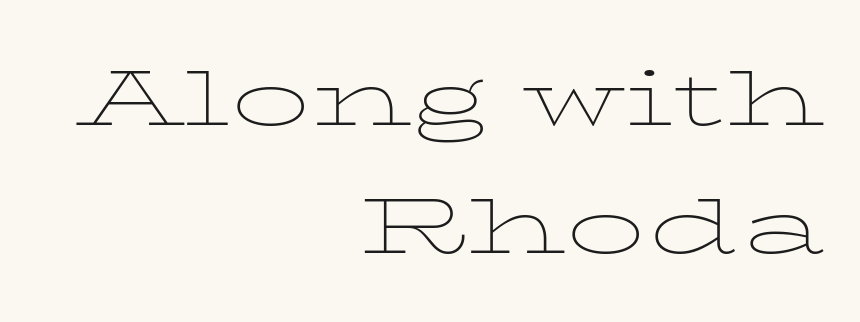
Q: Is the text bold? A: No.
Q: Is the text italic (slanted)? A: No, it is upright.
Q: Is the typeface a serif or a sans-serif typeface? A: Serif.
Q: Is the text underlined? A: No.
Q: How is the paragraph aligned? A: Right-aligned.
Q: Is the spacing between letters normal or unusually wide? A: Normal.
Q: Is the spacing between lines tight, normal or loose? A: Normal.
Q: Width (condensed, normal, or wide)? A: Wide.
Q: Stroke contrast? A: Low.
Q: x-height? A: Medium.
Q: Monospaced? A: No.
